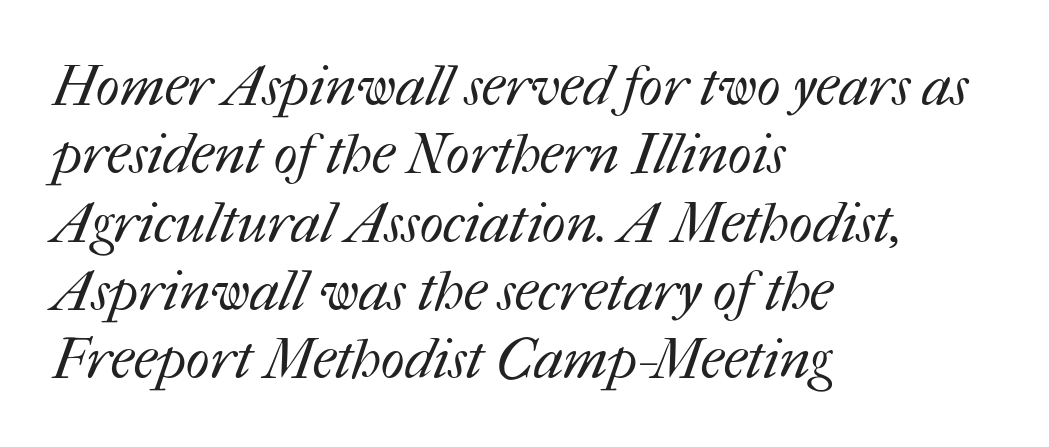
{"bold": "no", "weight": "regular", "width": "normal", "stroke_contrast": "medium", "x_height": "medium", "monospaced": "no", "underline": "no", "align": "left", "line_spacing_ratio": 1.22, "letter_spacing": "normal", "letter_spacing_em": 0.0, "glyph_px": 56}
